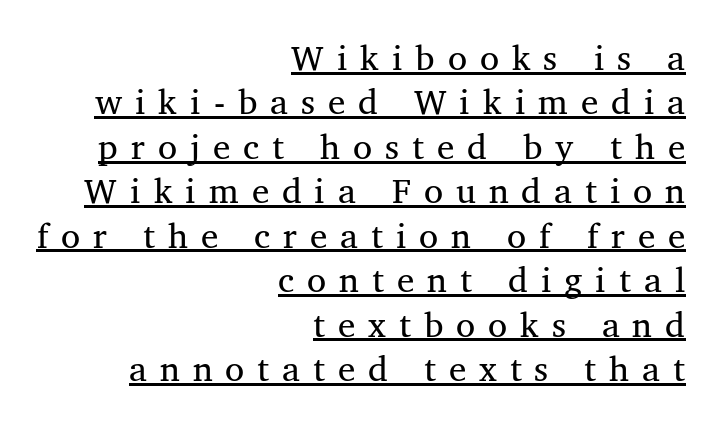
The image shows 35 px regular-weight serif type, upright; set right-aligned, normal line spacing (1.27x), unusually wide letter spacing (+0.37 em), underlined; medium stroke contrast and a medium x-height.
